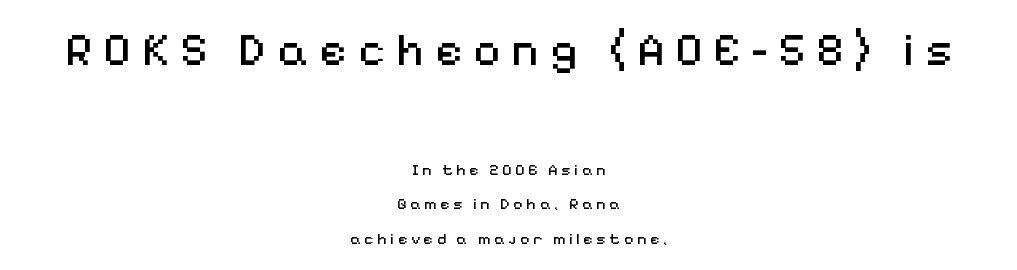
Q: Is the text bold? A: No.
Q: Is the text italic (slanted)? A: No, it is upright.
Q: Is the typeface a serif or a sans-serif typeface? A: Sans-serif.
Q: Is the text underlined? A: No.
Q: How is the paragraph aligned? A: Centered.
Q: Is the spacing between letters normal or unusually wide? A: Unusually wide.
Q: Is the spacing between lines tight, normal or loose? A: Loose.
Q: Which block of text is set in a larger size, the first (top) or the second (bottom)? A: The first (top) one.
Q: Width (condensed, normal, or wide)? A: Normal.
Q: Stroke contrast? A: Medium.
Q: x-height? A: Medium.
Q: Monospaced? A: No.
